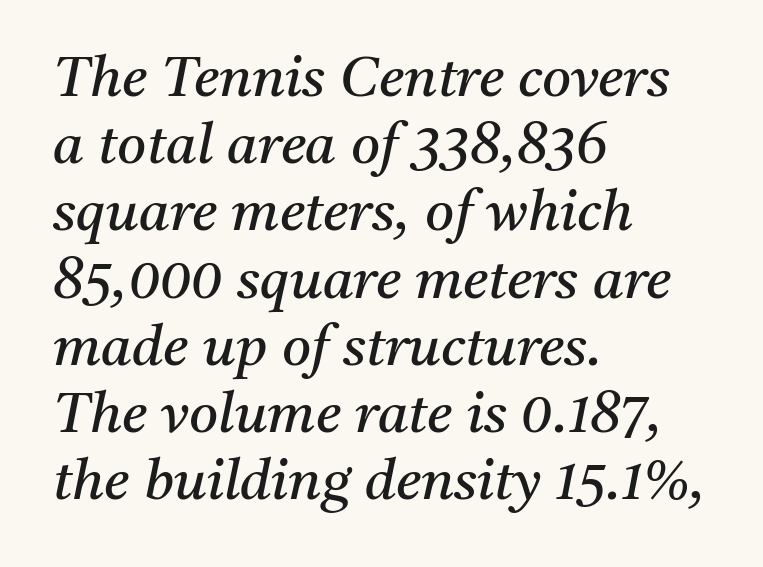
Weight: not bold — regular or lighter. Quick note: underline off. The letters are slanted; this is an italic face. In terms of letterspacing, this is plain default setting. You can tell from the footed stems that serif type was used. Compared with a centered layout, this one pins lines to the left instead.
